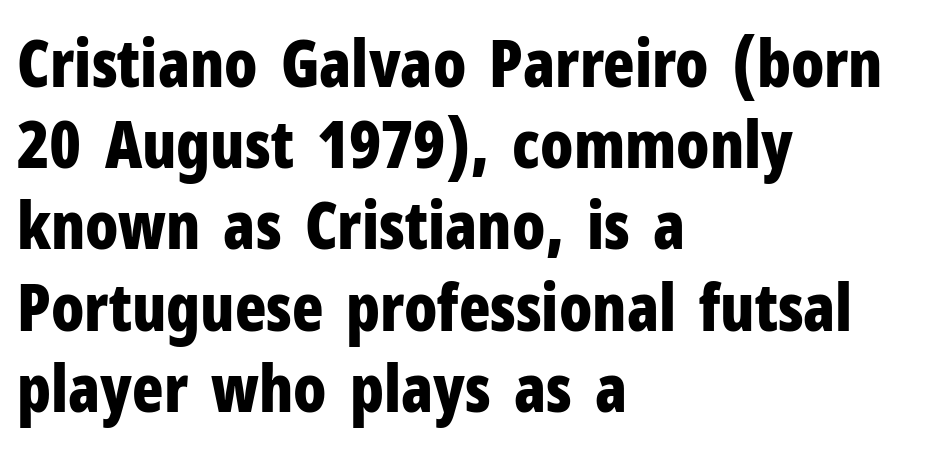
Q: Is the text bold? A: Yes.
Q: Is the text italic (slanted)? A: No, it is upright.
Q: Is the typeface a serif or a sans-serif typeface? A: Sans-serif.
Q: Is the text underlined? A: No.
Q: How is the paragraph aligned? A: Left-aligned.
Q: Is the spacing between letters normal or unusually wide? A: Normal.
Q: Is the spacing between lines tight, normal or loose? A: Normal.
Q: Width (condensed, normal, or wide)? A: Condensed.
Q: Stroke contrast? A: Low.
Q: x-height? A: Medium.
Q: Monospaced? A: No.
